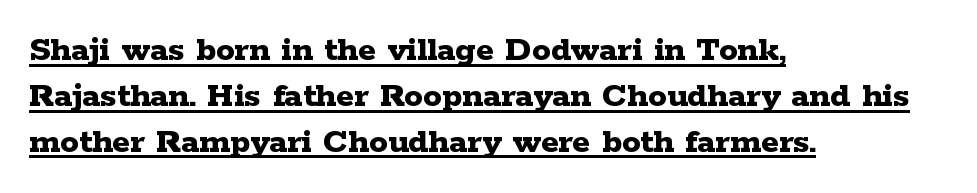
I'd call this a serif setting — the letters wear small feet. The face used here is rendered with its standard letterfit. Posture: straight, roman, zero tilt. How heavy is the stroke? Heavy — this is a bold. What decoration does the sample have? An underline.
